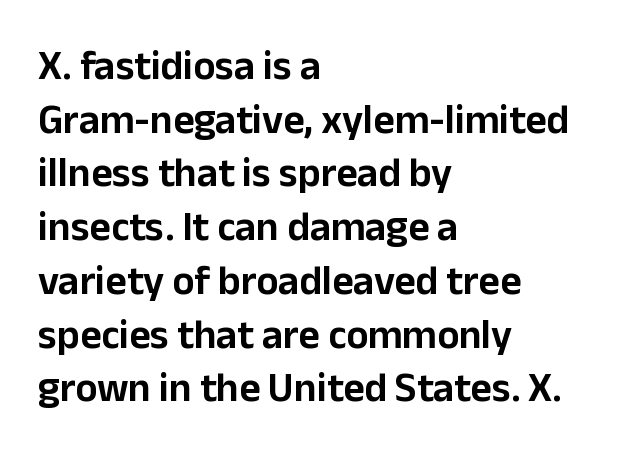
The letters advance in unequal steps, a hallmark of proportional type. The lines in this sample share a left origin and differ only in where they stop. Vertical strokes here are truly vertical. The lines sit at an ordinary, default distance from one another.
